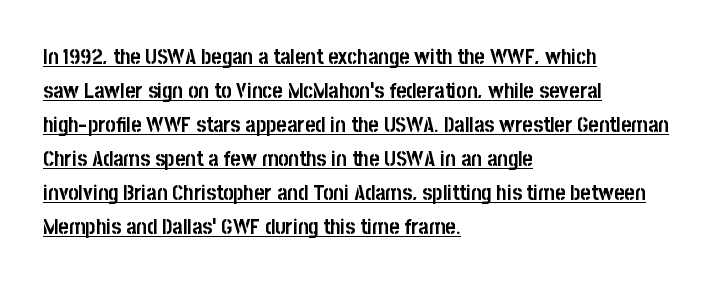
Leading matches the norm, producing a regular column. Each line of the rendering has a horizontal stroke beneath the glyphs. The tracking reads as untouched default to a designer's eye. A full-strength bold gives these letters their thick strokes. These lines were composed using upright roman letters. The paragraph has a hard left edge and a soft right edge.
